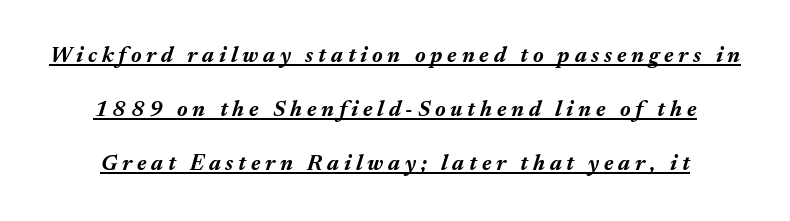
The image shows 22 px bold type, italic (leaning right); set loose line spacing (2.45x), unusually wide letter spacing (+0.22 em), underlined.
